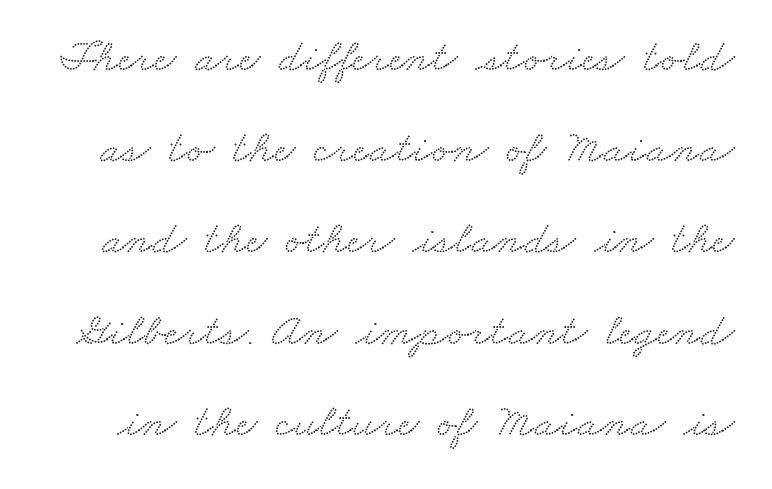
Q: Is the typeface a serif or a sans-serif typeface? A: Serif.
Q: Is the text underlined? A: No.
Q: Is the spacing between letters normal or unusually wide? A: Normal.
Q: Is the spacing between lines tight, normal or loose? A: Loose.
Q: Width (condensed, normal, or wide)? A: Wide.
Q: Stroke contrast? A: Low.
Q: x-height? A: Small.
Q: Monospaced? A: No.
